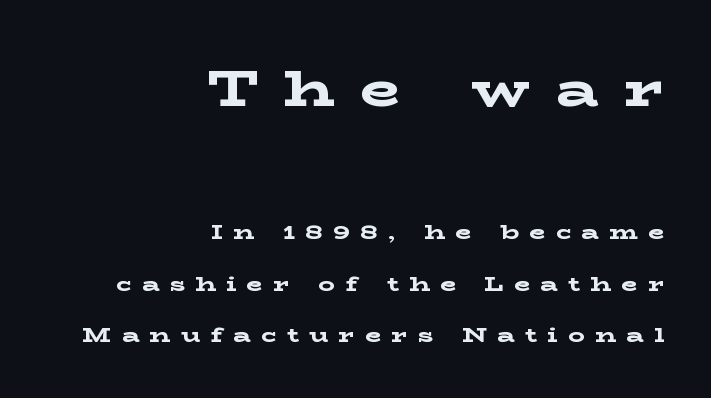
{"serif": "yes", "italic": "no", "bold": "yes", "weight": "bold", "width": "wide", "stroke_contrast": "low", "x_height": "medium", "monospaced": "no", "underline": "no", "align": "right", "line_spacing": "loose", "line_spacing_ratio": 2.44, "letter_spacing": "wide", "letter_spacing_em": 0.49, "larger_block": "first", "size_ratio": 2.48, "glyph_px": 52}
